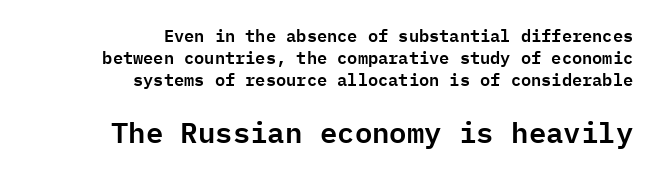
The image shows 29 px sans-serif type, upright, monospaced; set right-aligned, normal line spacing (1.3x), normal letter spacing, not underlined; the second (bottom) block is 1.71x larger; low stroke contrast and a medium x-height.
